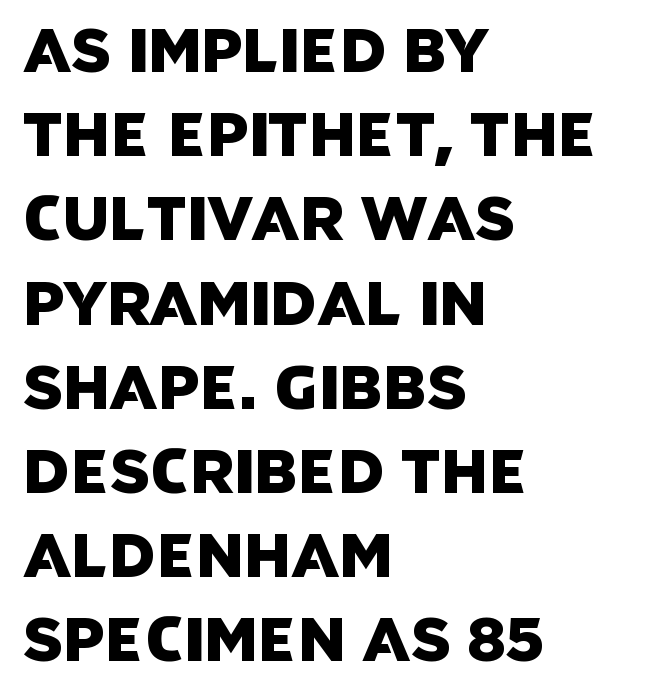
The image shows 61 px sans-serif type; set left-aligned, normal line spacing (1.38x), normal letter spacing, not underlined; low stroke contrast and a large x-height.
